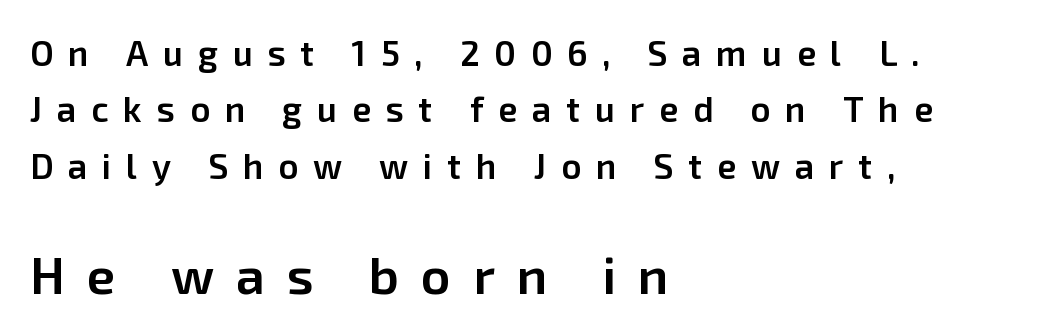
Small over large — that's the arrangement of the two blocks here. Has an underline been added? It has not. Line spacing here is normal. Varying glyph widths throughout — classic text-font behaviour. A typesetter would label this face a sans.
